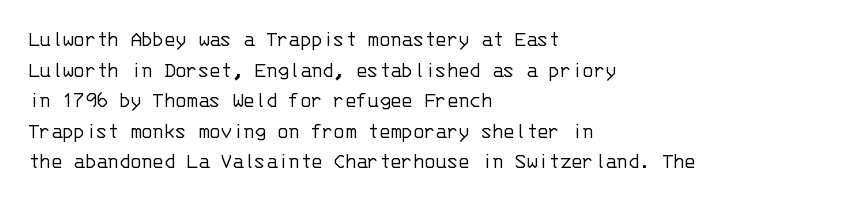
{"italic": "no", "bold": "no", "underline": "no", "align": "left", "line_spacing": "normal", "line_spacing_ratio": 1.33, "letter_spacing": "normal", "letter_spacing_em": 0.0, "glyph_px": 23}
